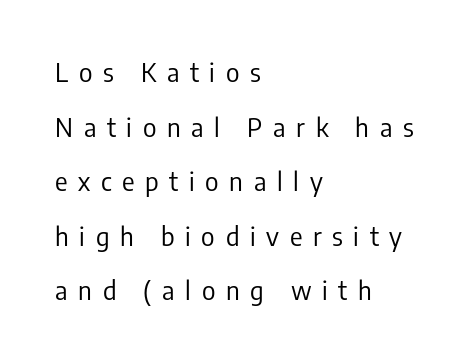
The image shows 26 px text type, upright; set left-aligned, loose line spacing (2.1x), unusually wide letter spacing (+0.41 em), not underlined.
